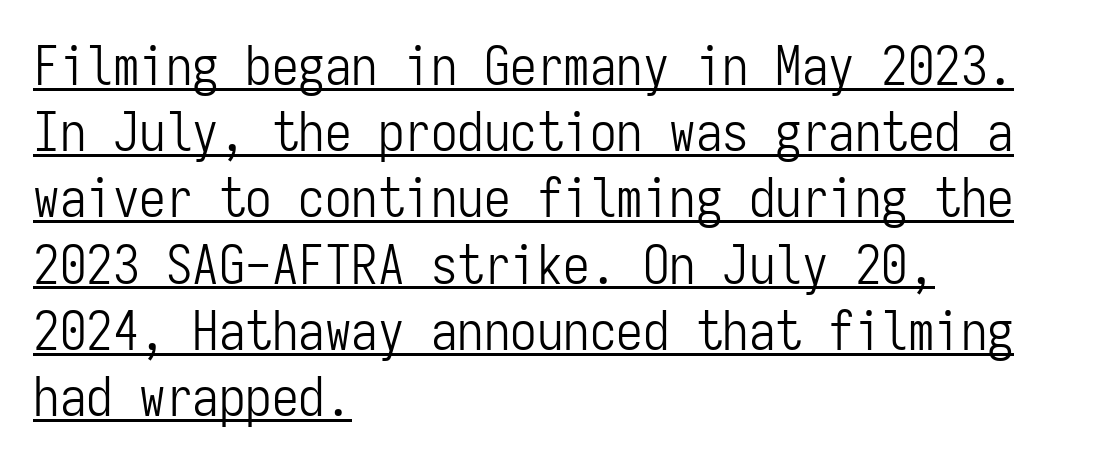
The image shows 53 px light, condensed sans-serif type, upright, monospaced; set left-aligned, normal line spacing (1.25x), normal letter spacing, underlined; low stroke contrast and a medium x-height.
